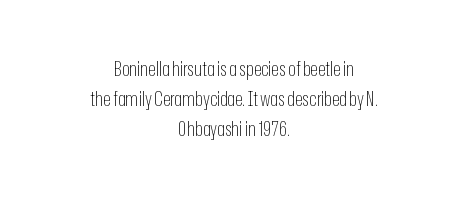
{"italic": "no", "bold": "no", "underline": "no", "align": "center", "line_spacing": "normal", "line_spacing_ratio": 1.49, "letter_spacing": "normal", "letter_spacing_em": 0.0, "glyph_px": 20}
